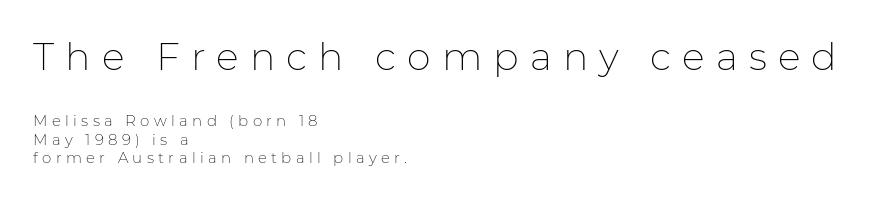
Q: Is the text bold? A: No.
Q: Is the text italic (slanted)? A: No, it is upright.
Q: Is the typeface a serif or a sans-serif typeface? A: Sans-serif.
Q: Is the text underlined? A: No.
Q: How is the paragraph aligned? A: Left-aligned.
Q: Is the spacing between letters normal or unusually wide? A: Unusually wide.
Q: Is the spacing between lines tight, normal or loose? A: Normal.
Q: Which block of text is set in a larger size, the first (top) or the second (bottom)? A: The first (top) one.
Q: Width (condensed, normal, or wide)? A: Normal.
Q: Stroke contrast? A: Low.
Q: x-height? A: Medium.
Q: Monospaced? A: No.
